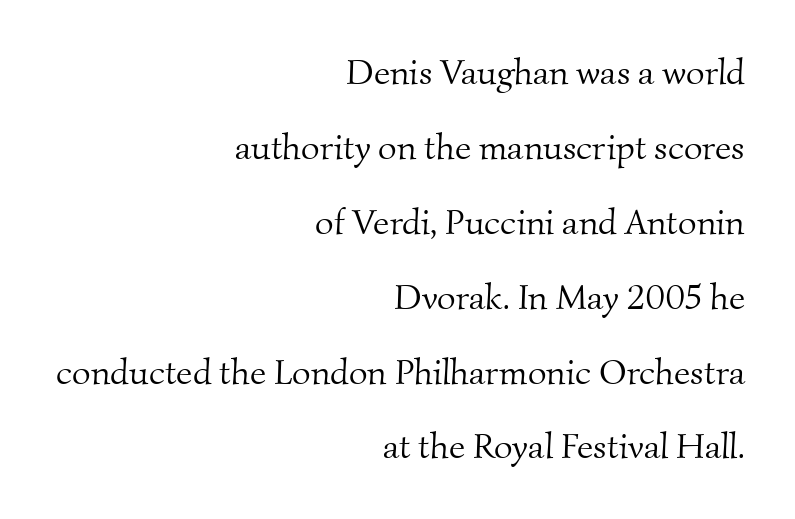
{"serif": "yes", "bold": "no", "weight": "light", "width": "normal", "stroke_contrast": "medium", "x_height": "small", "monospaced": "no", "underline": "no", "align": "right", "line_spacing": "loose", "line_spacing_ratio": 2.08, "letter_spacing": "normal", "letter_spacing_em": 0.0, "glyph_px": 36}
